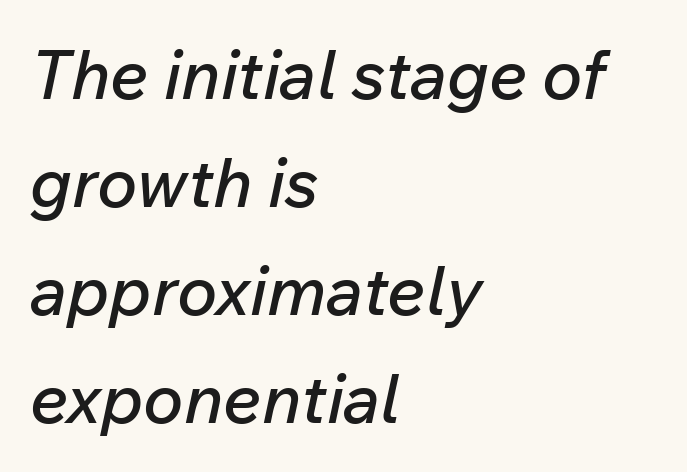
The image shows 68 px text type, italic (leaning right); set left-aligned, normal line spacing (1.59x), normal letter spacing, not underlined; low stroke contrast and a medium x-height.
